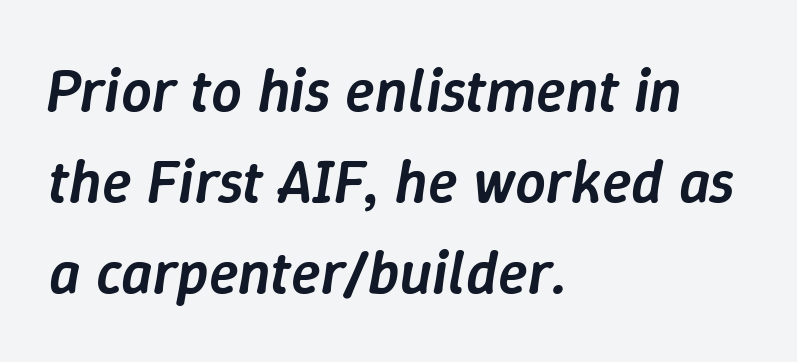
{"italic": "yes", "lean": "right", "slant_degrees": 9, "bold": "semi", "weight": "semibold", "width": "normal", "stroke_contrast": "low", "x_height": "medium", "monospaced": "no", "underline": "no", "align": "left", "line_spacing": "normal", "line_spacing_ratio": 1.49, "letter_spacing": "normal", "letter_spacing_em": 0.0, "glyph_px": 61}
